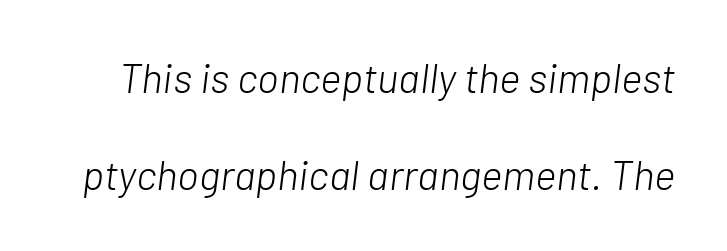
The image shows 41 px light type, italic (leaning right); set loose line spacing (2.36x), normal letter spacing, not underlined; low stroke contrast and a medium x-height.
